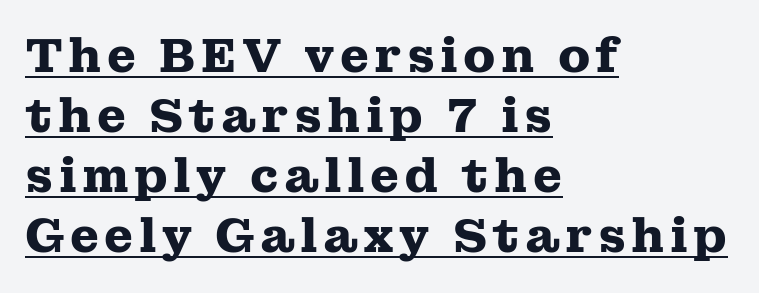
Q: Is the text bold? A: Yes.
Q: Is the text italic (slanted)? A: No, it is upright.
Q: Is the typeface a serif or a sans-serif typeface? A: Serif.
Q: Is the text underlined? A: Yes.
Q: How is the paragraph aligned? A: Left-aligned.
Q: Is the spacing between lines tight, normal or loose? A: Normal.
Q: Width (condensed, normal, or wide)? A: Wide.
Q: Stroke contrast? A: Medium.
Q: x-height? A: Medium.
Q: Monospaced? A: No.
